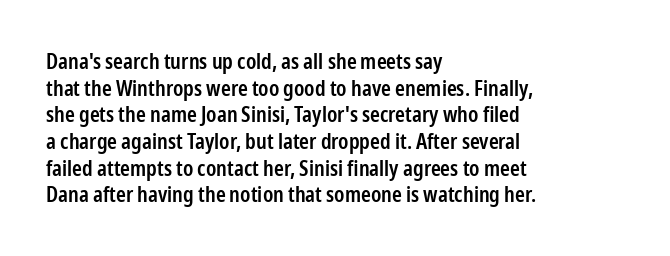
{"italic": "no", "bold": "semi", "underline": "no", "align": "left", "line_spacing": "normal", "line_spacing_ratio": 1.27, "letter_spacing": "normal", "letter_spacing_em": 0.0, "glyph_px": 21}
